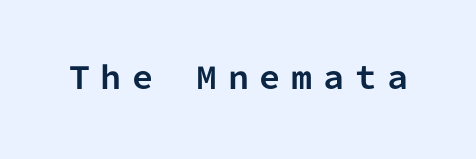
The image shows 30 px bold sans-serif type, upright, monospaced; set unusually wide letter spacing (+0.36 em), not underlined; low stroke contrast and a medium x-height.
